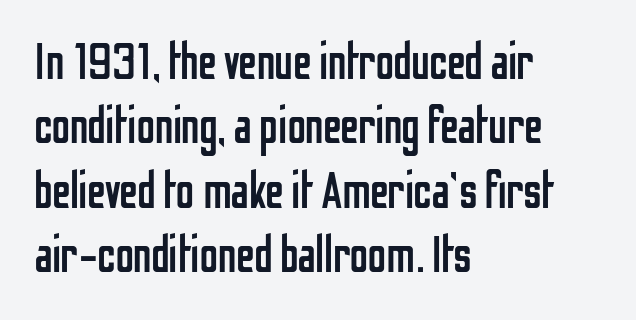
{"serif": "no", "italic": "no", "bold": "no", "weight": "regular", "width": "condensed", "stroke_contrast": "low", "x_height": "medium", "monospaced": "no", "underline": "no", "align": "left", "line_spacing_ratio": 1.24, "letter_spacing": "normal", "letter_spacing_em": 0.0, "glyph_px": 52}
